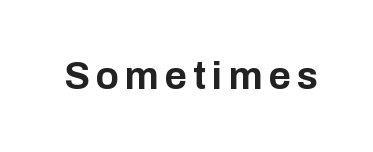
Q: Is the text bold? A: Yes.
Q: Is the text italic (slanted)? A: No, it is upright.
Q: Is the typeface a serif or a sans-serif typeface? A: Sans-serif.
Q: Is the text underlined? A: No.
Q: Width (condensed, normal, or wide)? A: Normal.
Q: Stroke contrast? A: Low.
Q: x-height? A: Medium.
Q: Monospaced? A: No.
